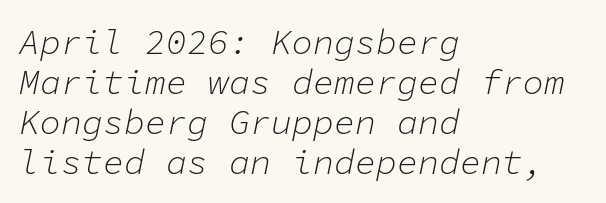
{"italic": "yes", "lean": "right", "slant_degrees": 11, "bold": "no", "weight": "light", "width": "normal", "stroke_contrast": "low", "x_height": "medium", "monospaced": "yes", "underline": "no", "align": "left", "line_spacing": "tight", "line_spacing_ratio": 1.14, "letter_spacing": "normal", "letter_spacing_em": 0.0, "glyph_px": 35}
